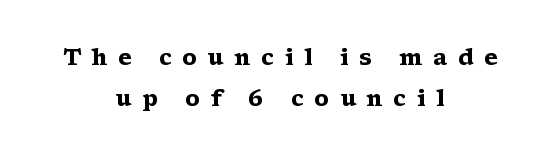
Q: Is the text bold? A: Yes.
Q: Is the text italic (slanted)? A: No, it is upright.
Q: Is the text underlined? A: No.
Q: How is the paragraph aligned? A: Centered.
Q: Is the spacing between letters normal or unusually wide? A: Unusually wide.
